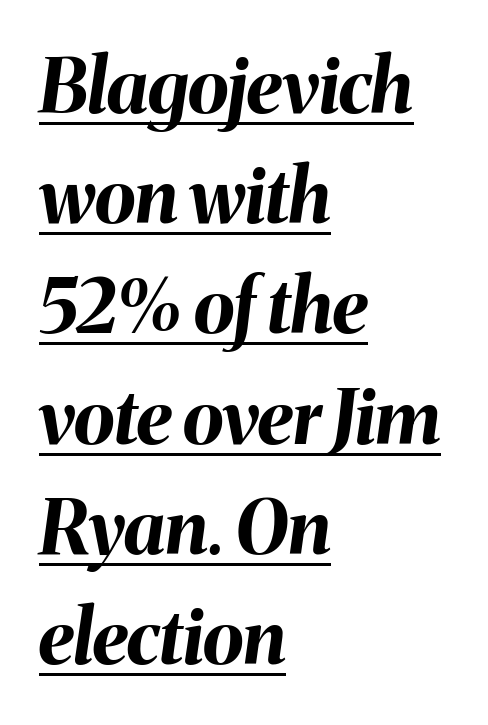
The image shows 75 px bold type, italic (leaning right); set left-aligned, normal line spacing (1.47x), normal letter spacing, underlined; medium stroke contrast and a medium x-height.
